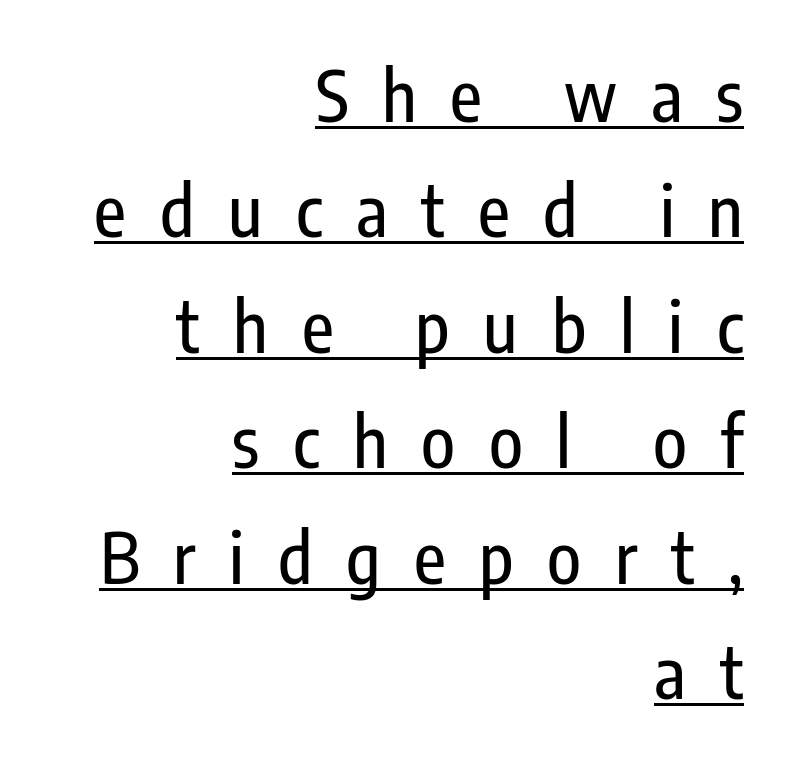
Vertically, the passage feels balanced, rows spaced as you'd expect. This sample carries an underscore along the baseline area. Proportional: the letters do not fall into vertical columns. No italicization has been applied; the sample stays upright. A sans-serif font was chosen for this passage. Someone cranked the tracking dial way up on this one.
